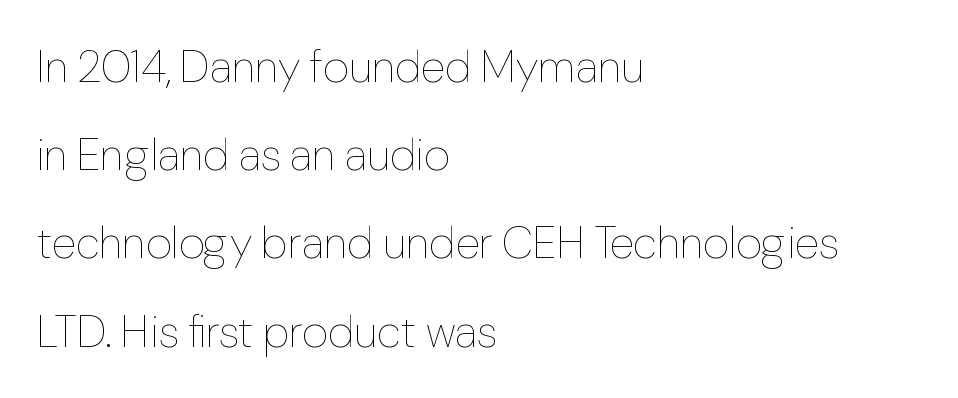
Q: Is the text bold? A: No.
Q: Is the text italic (slanted)? A: No, it is upright.
Q: Is the text underlined? A: No.
Q: How is the paragraph aligned? A: Left-aligned.
Q: Is the spacing between letters normal or unusually wide? A: Normal.
Q: Is the spacing between lines tight, normal or loose? A: Loose.
Q: Width (condensed, normal, or wide)? A: Normal.
Q: Stroke contrast? A: Low.
Q: x-height? A: Medium.
Q: Monospaced? A: No.
